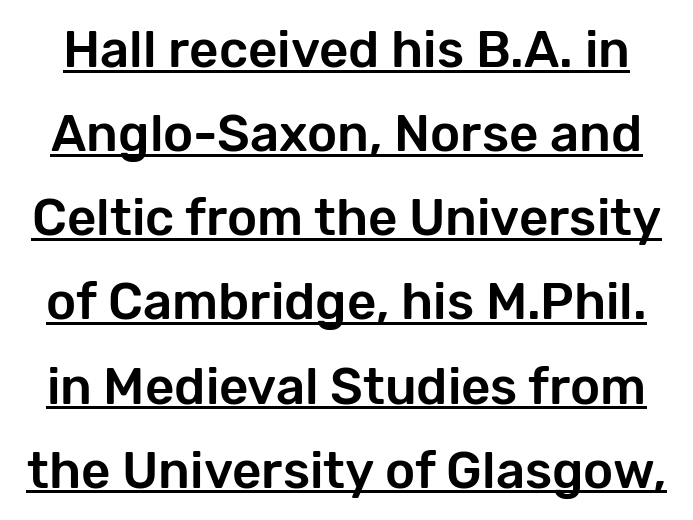
{"serif": "no", "italic": "no", "width": "normal", "stroke_contrast": "low", "x_height": "medium", "monospaced": "no", "underline": "yes", "line_spacing": "normal", "line_spacing_ratio": 1.65, "letter_spacing": "normal", "letter_spacing_em": 0.0, "glyph_px": 51}
